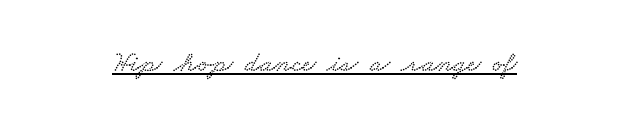
Q: Is the typeface a serif or a sans-serif typeface? A: Serif.
Q: Is the text underlined? A: Yes.
Q: Is the spacing between letters normal or unusually wide? A: Normal.
Q: Width (condensed, normal, or wide)? A: Wide.
Q: Stroke contrast? A: Low.
Q: x-height? A: Small.
Q: Monospaced? A: No.
